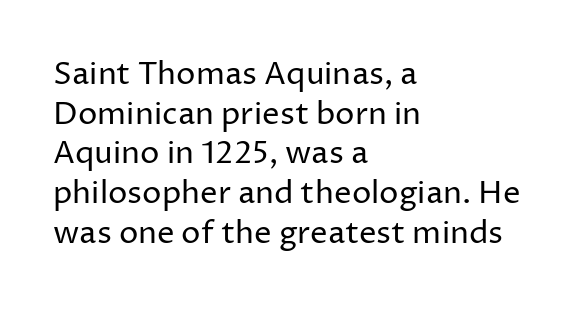
The image shows 31 px regular-weight sans-serif type, upright; set left-aligned, normal line spacing (1.28x), normal letter spacing, not underlined; low stroke contrast and a medium x-height.
